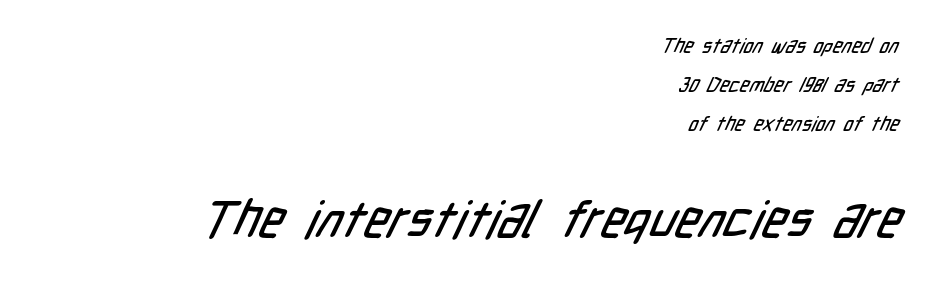
The image shows 51 px condensed sans-serif type; set right-aligned, loose line spacing (1.95x), normal letter spacing, not underlined; the second (bottom) block is 2.55x larger; low stroke contrast and a medium x-height.
